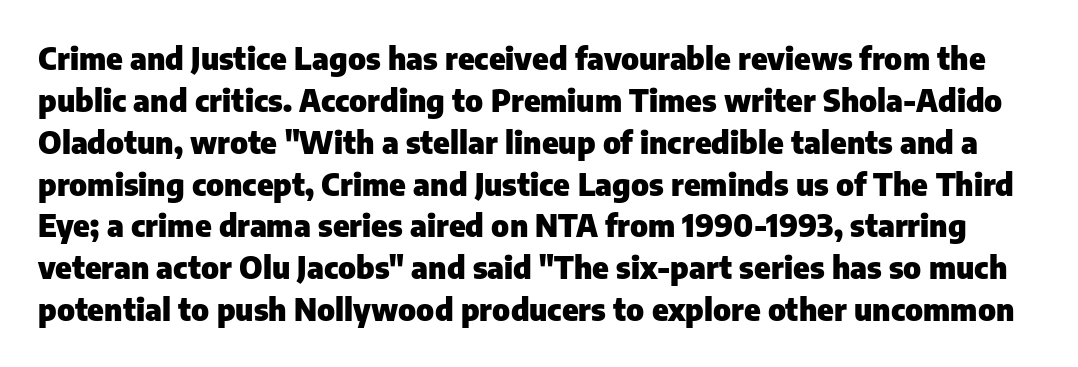
Q: Is the text bold? A: Yes.
Q: Is the text italic (slanted)? A: No, it is upright.
Q: Is the typeface a serif or a sans-serif typeface? A: Sans-serif.
Q: Is the text underlined? A: No.
Q: Is the spacing between letters normal or unusually wide? A: Normal.
Q: Is the spacing between lines tight, normal or loose? A: Normal.
Q: Width (condensed, normal, or wide)? A: Normal.
Q: Stroke contrast? A: Low.
Q: x-height? A: Medium.
Q: Monospaced? A: No.
